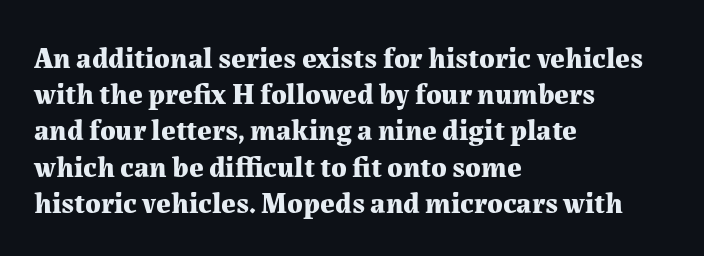
The image shows 29 px bold serif type, upright; set left-aligned, normal line spacing (1.25x), normal letter spacing, not underlined; medium stroke contrast and a medium x-height.
